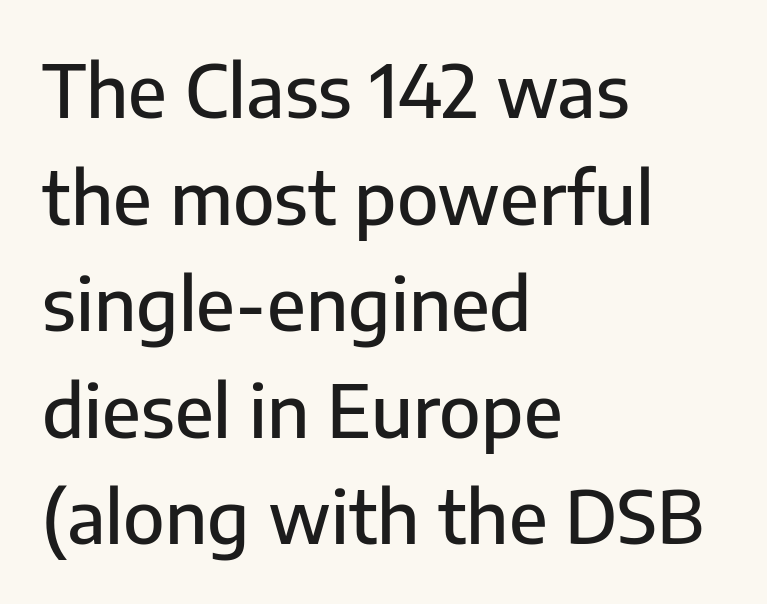
{"serif": "no", "italic": "no", "width": "normal", "stroke_contrast": "low", "x_height": "medium", "monospaced": "no", "underline": "no", "align": "left", "line_spacing": "normal", "line_spacing_ratio": 1.46, "letter_spacing": "normal", "letter_spacing_em": 0.0, "glyph_px": 73}
